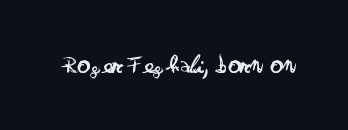
{"italic": "no", "bold": "no", "underline": "no", "letter_spacing": "normal", "letter_spacing_em": 0.0, "glyph_px": 26}
